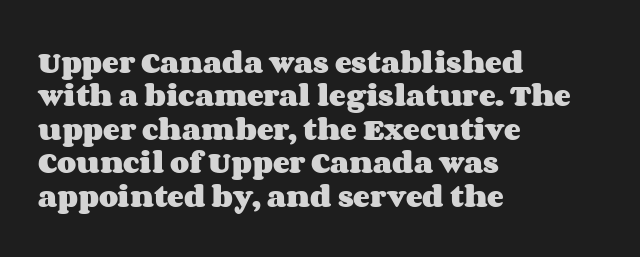
{"italic": "no", "bold": "yes", "underline": "no", "align": "left", "line_spacing": "normal", "line_spacing_ratio": 1.34, "letter_spacing": "normal", "letter_spacing_em": 0.0, "glyph_px": 25}
